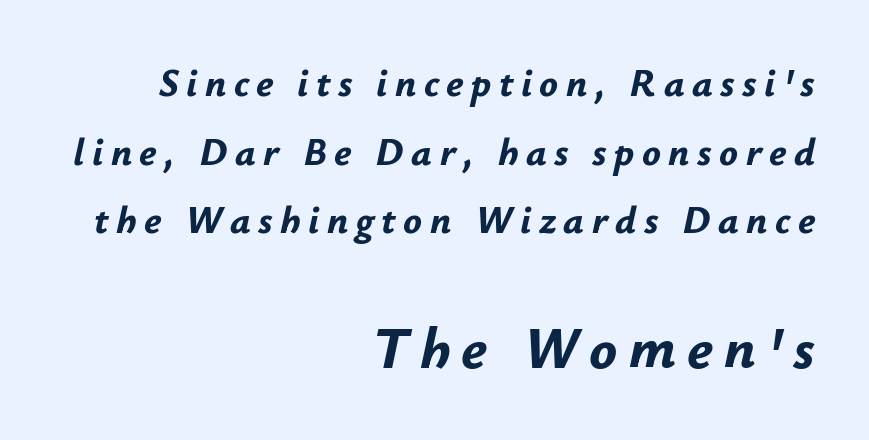
{"italic": "yes", "lean": "right", "slant_degrees": 12, "bold": "yes", "weight": "bold", "width": "normal", "stroke_contrast": "low", "x_height": "small", "monospaced": "no", "underline": "no", "align": "right", "line_spacing_ratio": 1.76, "larger_block": "second", "size_ratio": 1.49, "glyph_px": 58}
